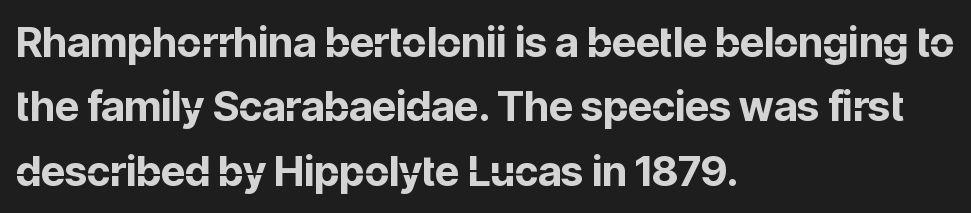
Q: Is the text bold? A: Yes.
Q: Is the text italic (slanted)? A: No, it is upright.
Q: Is the typeface a serif or a sans-serif typeface? A: Sans-serif.
Q: Is the text underlined? A: No.
Q: How is the paragraph aligned? A: Left-aligned.
Q: Is the spacing between letters normal or unusually wide? A: Normal.
Q: Is the spacing between lines tight, normal or loose? A: Normal.
Q: Width (condensed, normal, or wide)? A: Normal.
Q: Stroke contrast? A: Low.
Q: x-height? A: Medium.
Q: Monospaced? A: No.
